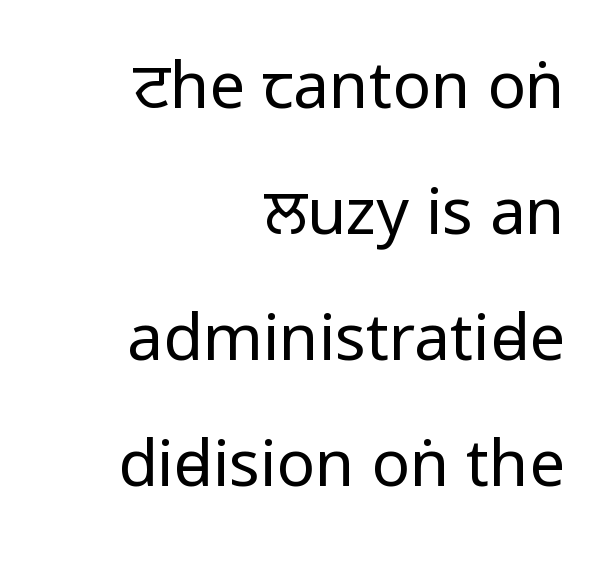
The image shows 64 px regular-weight, condensed sans-serif type, upright; set right-aligned, loose line spacing (1.97x), normal letter spacing, not underlined; low stroke contrast and a large x-height.
